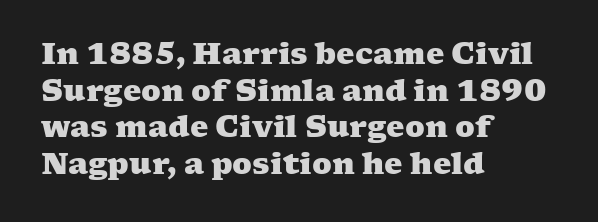
Q: Is the text bold? A: Yes.
Q: Is the typeface a serif or a sans-serif typeface? A: Serif.
Q: Is the text underlined? A: No.
Q: How is the paragraph aligned? A: Left-aligned.
Q: Is the spacing between letters normal or unusually wide? A: Normal.
Q: Is the spacing between lines tight, normal or loose? A: Normal.
Q: Width (condensed, normal, or wide)? A: Wide.
Q: Stroke contrast? A: Medium.
Q: x-height? A: Medium.
Q: Monospaced? A: No.
